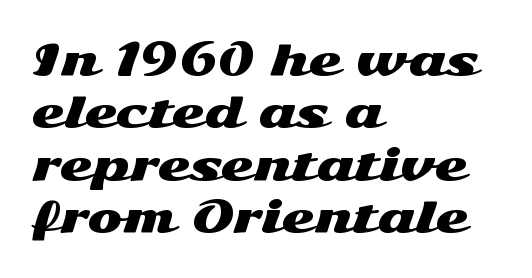
The rendering shows plain stroke endings on the letterforms — a sans-serif design. Just letters on the line, the space beneath them empty. These lines are set flush left with a ragged right edge. Tracking value appears to be zero — textbook default spacing.
